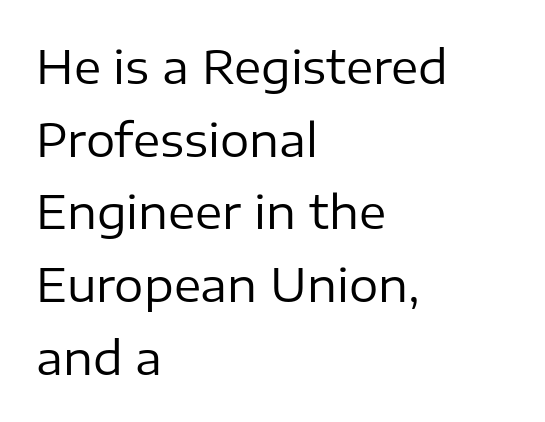
To sum up the face: it is a sans, with no serifs. Clear beneath every line of the passage. Caption: standard tracking, unaltered. A quiet, ordinary-to-light weight characterises the typeface. The letters advance in unequal steps, a hallmark of proportional type. These lines sit exactly where default settings would place them.
